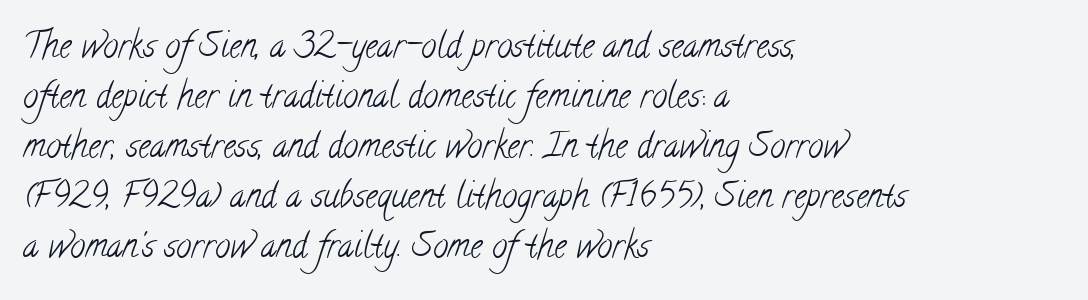
{"bold": "no", "weight": "light", "width": "condensed", "stroke_contrast": "low", "x_height": "small", "monospaced": "no", "underline": "no", "align": "left", "line_spacing": "normal", "line_spacing_ratio": 1.47, "letter_spacing": "normal", "letter_spacing_em": 0.0, "glyph_px": 34}
